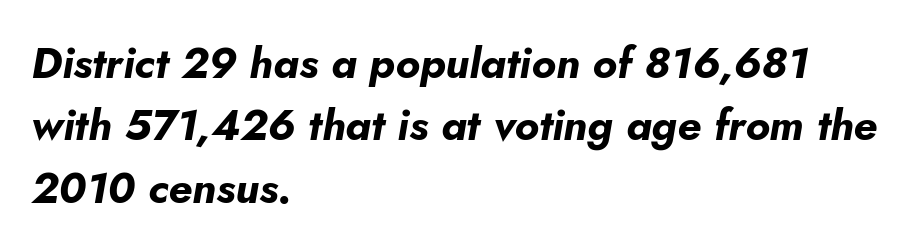
The image shows 43 px bold type, italic (leaning right); set left-aligned, normal line spacing (1.45x), normal letter spacing, not underlined; low stroke contrast and a small x-height.
